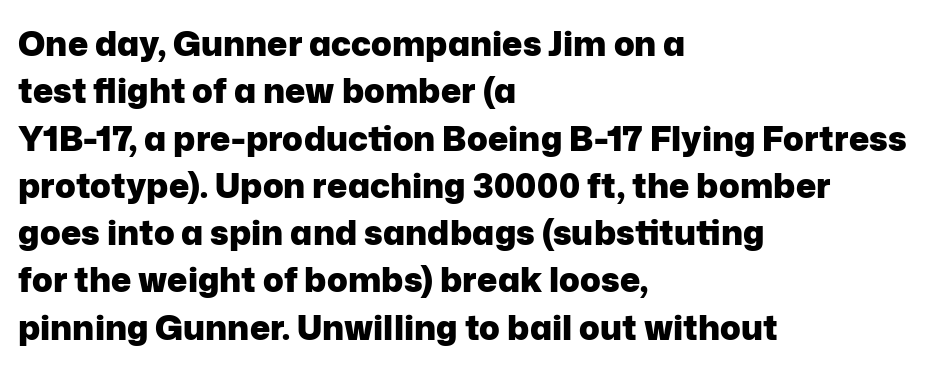
Q: Is the text bold? A: Yes.
Q: Is the text italic (slanted)? A: No, it is upright.
Q: Is the typeface a serif or a sans-serif typeface? A: Sans-serif.
Q: Is the text underlined? A: No.
Q: How is the paragraph aligned? A: Left-aligned.
Q: Is the spacing between letters normal or unusually wide? A: Normal.
Q: Is the spacing between lines tight, normal or loose? A: Normal.
Q: Width (condensed, normal, or wide)? A: Normal.
Q: Stroke contrast? A: Low.
Q: x-height? A: Medium.
Q: Monospaced? A: No.
